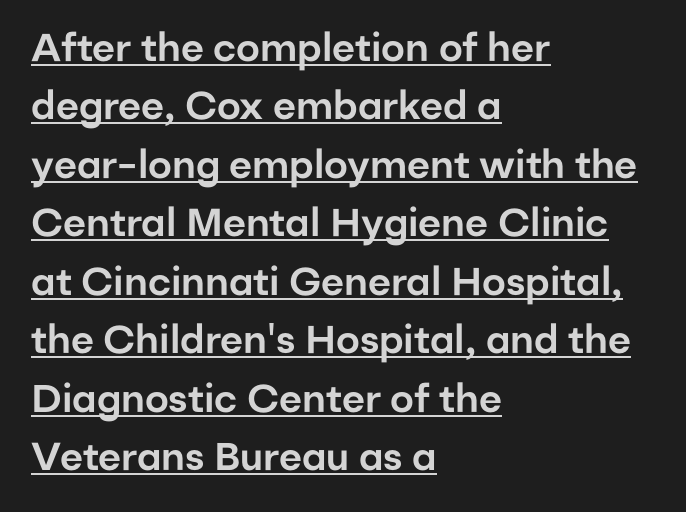
{"serif": "no", "italic": "no", "width": "normal", "stroke_contrast": "low", "x_height": "medium", "monospaced": "no", "underline": "yes", "align": "left", "line_spacing": "normal", "line_spacing_ratio": 1.5, "letter_spacing": "normal", "letter_spacing_em": 0.0, "glyph_px": 39}
